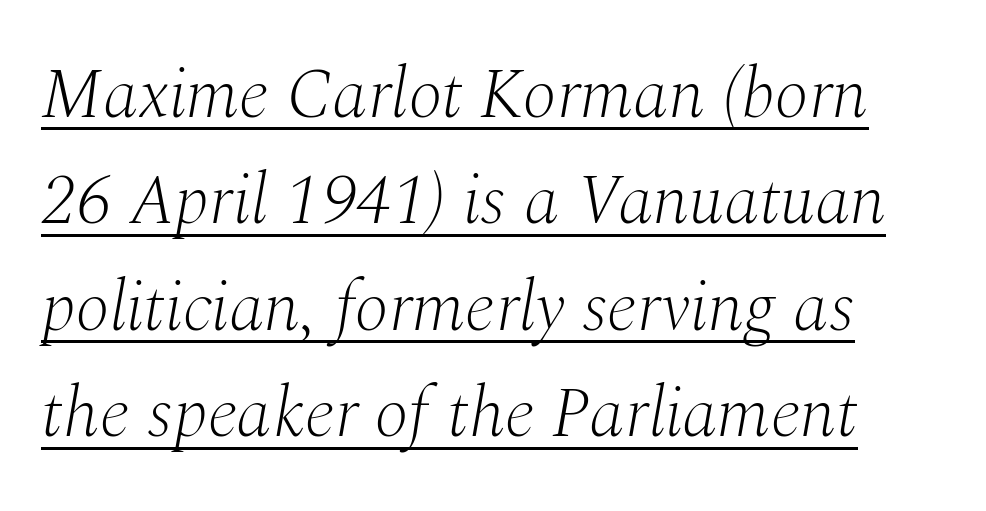
An italicized treatment has been applied to the whole sample. In terms of letterform style, serifs are clearly present. What's the leading like? Ordinary, nothing unusual. Words appear dense and cohesive because spacing is normal.
